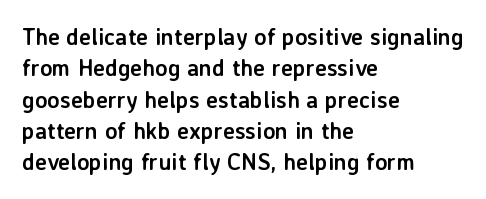
The image shows 23 px bold type, upright; set left-aligned, normal line spacing (1.36x), normal letter spacing, not underlined.
